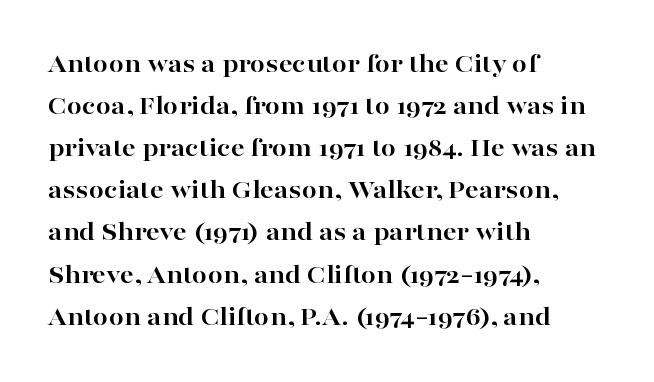
Q: Is the text bold? A: Yes.
Q: Is the text italic (slanted)? A: No, it is upright.
Q: Is the text underlined? A: No.
Q: How is the paragraph aligned? A: Left-aligned.
Q: Is the spacing between letters normal or unusually wide? A: Normal.
Q: Is the spacing between lines tight, normal or loose? A: Normal.
